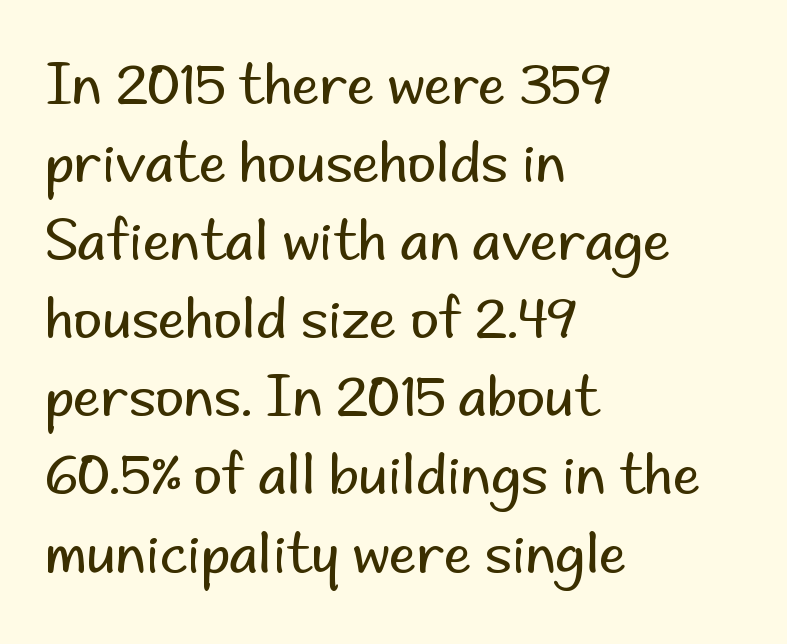
{"serif": "no", "italic": "no", "bold": "no", "weight": "regular", "width": "normal", "stroke_contrast": "low", "x_height": "small", "monospaced": "no", "underline": "no", "align": "left", "line_spacing": "normal", "line_spacing_ratio": 1.42, "letter_spacing": "normal", "letter_spacing_em": 0.0, "glyph_px": 55}
